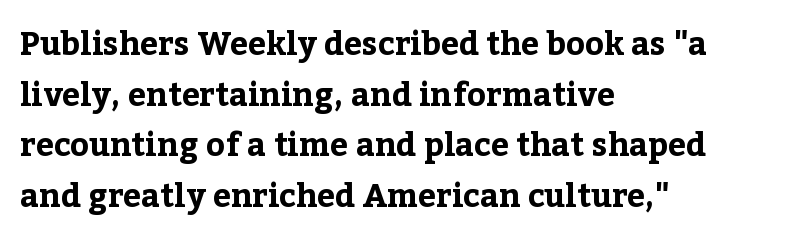
{"serif": "yes", "italic": "no", "bold": "yes", "weight": "bold", "width": "normal", "stroke_contrast": "low", "x_height": "medium", "monospaced": "no", "underline": "no", "align": "left", "line_spacing": "normal", "line_spacing_ratio": 1.58, "letter_spacing": "normal", "letter_spacing_em": 0.0, "glyph_px": 32}
